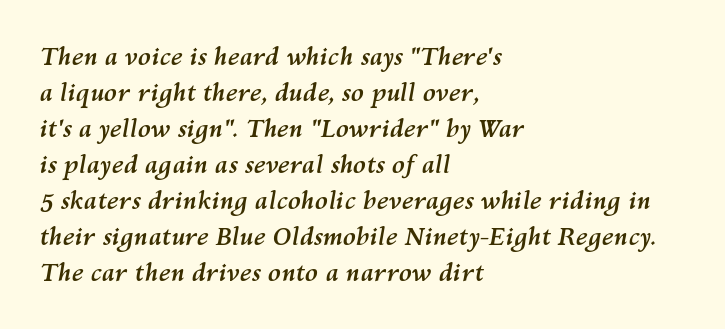
Slant detected: the letters are inclined. Regular leading. The glyphs have the mass of a bold cut. Line beginnings align vertically; line endings do not.
